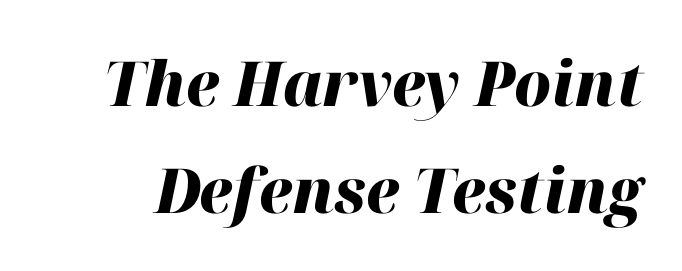
In terms of letterspacing, this is plain default setting. Plenty of ink on the page — the face is bold. Slanted lettering throughout. The space directly below the letters is spotless. Looks like regular typesetting: each glyph gets only the width it needs.
